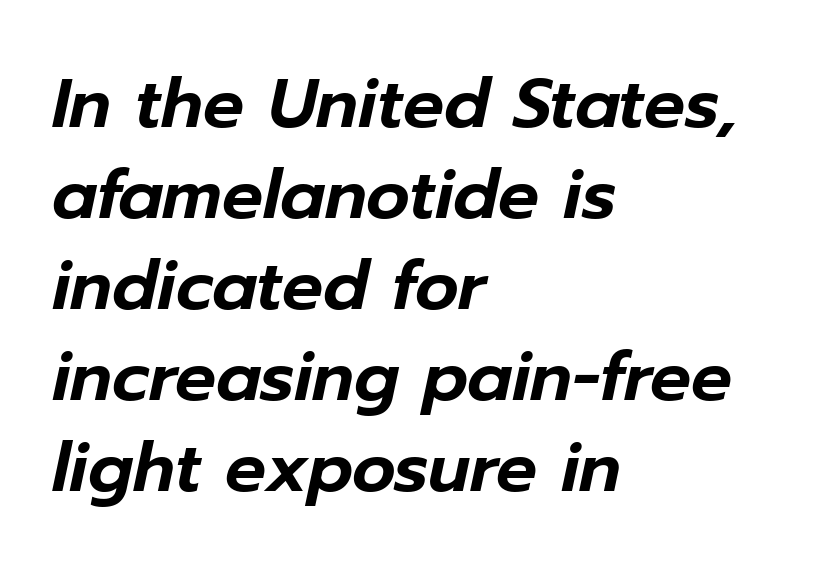
The image shows 68 px text type, italic (leaning right); set left-aligned, normal line spacing (1.34x), normal letter spacing, not underlined; low stroke contrast and a medium x-height.
